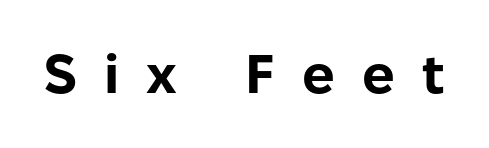
Q: Is the text bold? A: Yes.
Q: Is the text italic (slanted)? A: No, it is upright.
Q: Is the typeface a serif or a sans-serif typeface? A: Sans-serif.
Q: Is the text underlined? A: No.
Q: Is the spacing between letters normal or unusually wide? A: Unusually wide.
Q: Width (condensed, normal, or wide)? A: Normal.
Q: Stroke contrast? A: Low.
Q: x-height? A: Medium.
Q: Monospaced? A: No.
